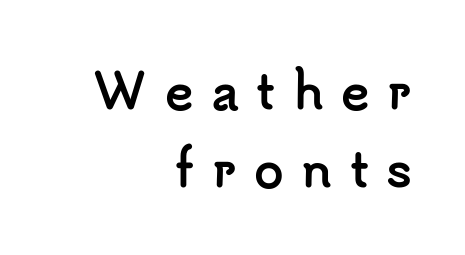
Compared with typical body copy, the letter spacing here is much looser. A typesetter would label this face a sans. The sample has been set heavy, in full bold. The string is rendered with underlining switched off. The compositor pushed each line to the right boundary.
